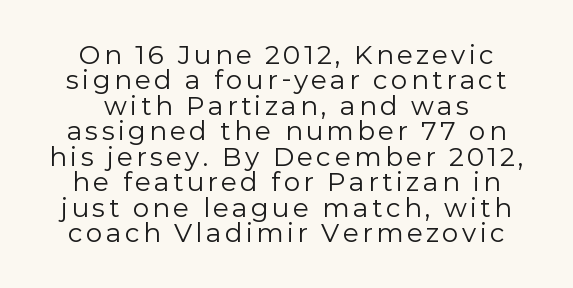
The letterforms sit at book weight or below. Layout note: lines centered. Leading is clearly below the norm, producing a dense column. The lettering holds an erect, upright posture throughout.
